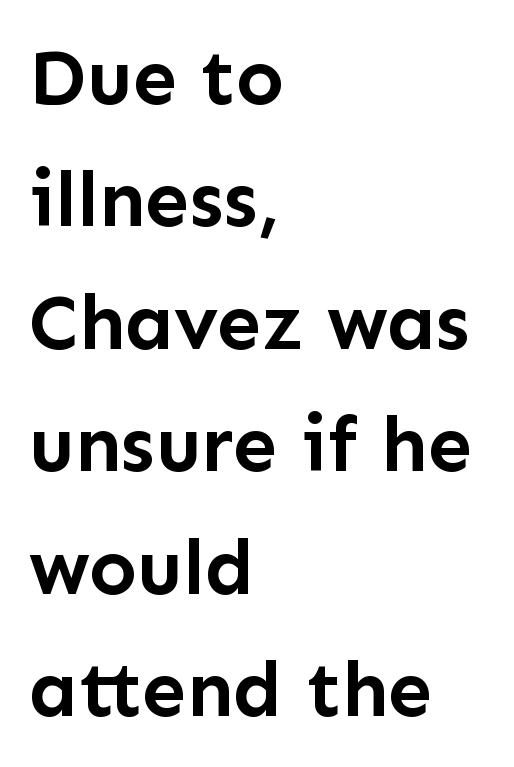
Q: Is the text bold? A: Yes.
Q: Is the text italic (slanted)? A: No, it is upright.
Q: Is the typeface a serif or a sans-serif typeface? A: Sans-serif.
Q: Is the text underlined? A: No.
Q: How is the paragraph aligned? A: Left-aligned.
Q: Is the spacing between letters normal or unusually wide? A: Normal.
Q: Is the spacing between lines tight, normal or loose? A: Normal.
Q: Width (condensed, normal, or wide)? A: Normal.
Q: Stroke contrast? A: Low.
Q: x-height? A: Medium.
Q: Monospaced? A: No.
